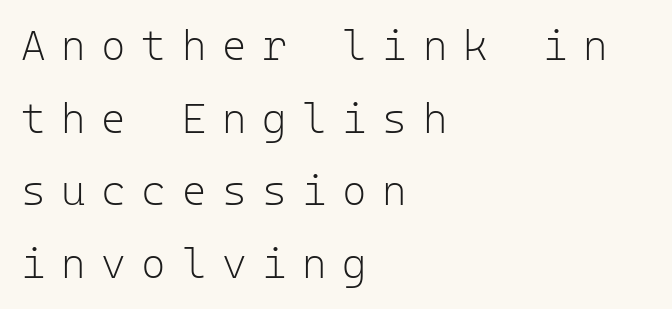
Q: Is the text bold? A: No.
Q: Is the text italic (slanted)? A: No, it is upright.
Q: Is the typeface a serif or a sans-serif typeface? A: Sans-serif.
Q: Is the text underlined? A: No.
Q: How is the paragraph aligned? A: Left-aligned.
Q: Is the spacing between letters normal or unusually wide? A: Unusually wide.
Q: Width (condensed, normal, or wide)? A: Normal.
Q: Stroke contrast? A: Low.
Q: x-height? A: Medium.
Q: Monospaced? A: Yes.
